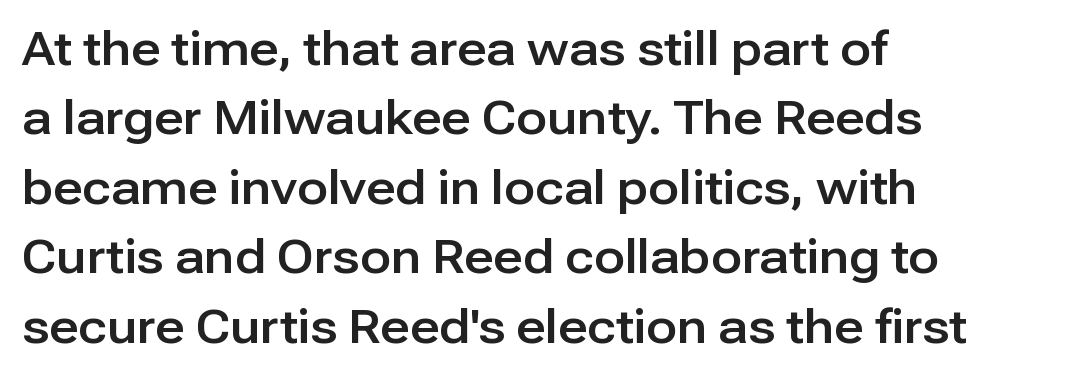
The image shows 46 px sans-serif type, upright; set left-aligned, normal line spacing (1.51x), normal letter spacing, not underlined; low stroke contrast and a medium x-height.
